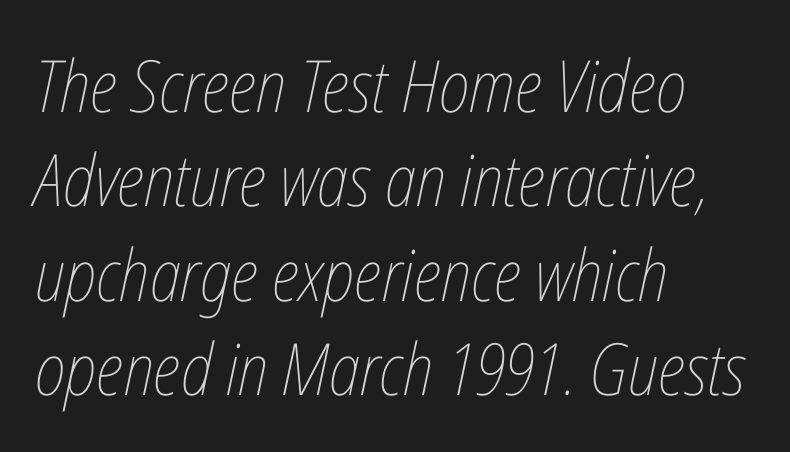
{"italic": "yes", "lean": "right", "slant_degrees": 12, "bold": "no", "weight": "thin", "width": "condensed", "stroke_contrast": "low", "x_height": "medium", "monospaced": "no", "underline": "no", "align": "left", "line_spacing": "normal", "line_spacing_ratio": 1.31, "letter_spacing": "normal", "letter_spacing_em": 0.0, "glyph_px": 72}
